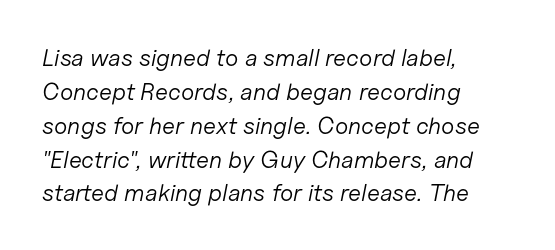
A clean baseline with only descenders dipping below it. Italic? Definitely — the glyphs are oblique. Caption: multi-line text, flush left, ragged right. A quiet, ordinary-to-light weight characterises the typeface.
